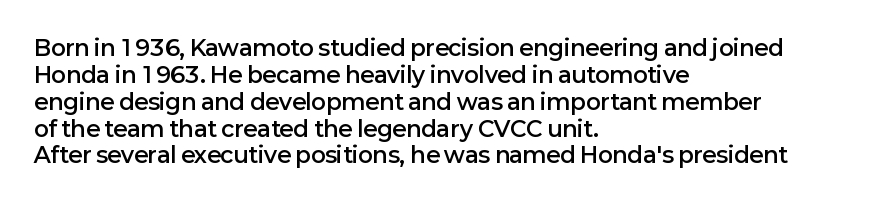
{"italic": "no", "bold": "semi", "underline": "no", "align": "left", "line_spacing_ratio": 1.22, "letter_spacing": "normal", "letter_spacing_em": 0.0, "glyph_px": 22}
